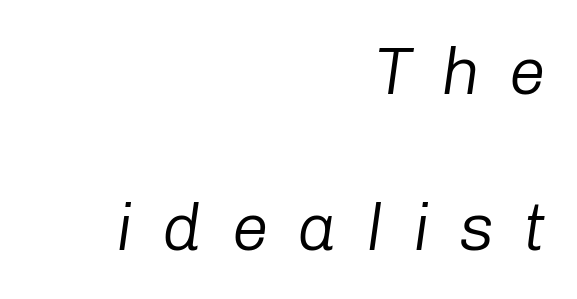
Decoration check: the copy has no underline. Leading: increased. A student would call this right alignment; a typographer would say flush right, rag left. Every character sits at an angle, as italics do. You could not count columns in this text — the font is proportionally spaced.
